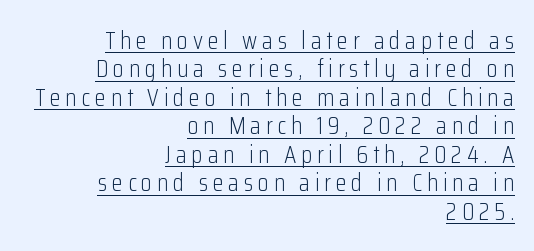
{"italic": "no", "bold": "no", "underline": "yes", "align": "right", "line_spacing": "tight", "line_spacing_ratio": 1.14, "glyph_px": 25}
